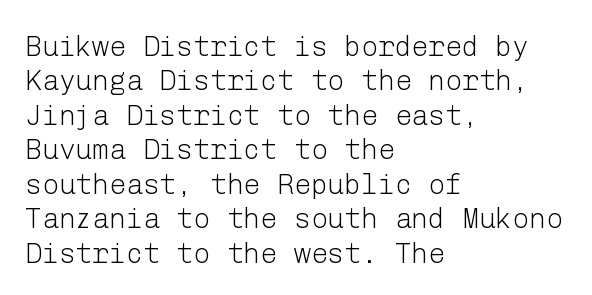
{"serif": "no", "italic": "no", "bold": "no", "weight": "light", "width": "normal", "stroke_contrast": "low", "x_height": "medium", "underline": "no", "align": "left", "line_spacing_ratio": 1.23, "letter_spacing": "normal", "letter_spacing_em": 0.0, "glyph_px": 28}
